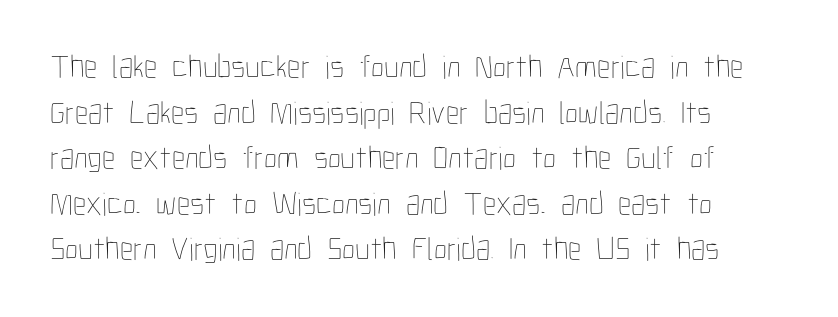
Q: Is the text bold? A: No.
Q: Is the text italic (slanted)? A: No, it is upright.
Q: Is the text underlined? A: No.
Q: How is the paragraph aligned? A: Left-aligned.
Q: Is the spacing between letters normal or unusually wide? A: Normal.
Q: Is the spacing between lines tight, normal or loose? A: Normal.
Q: Width (condensed, normal, or wide)? A: Condensed.
Q: Stroke contrast? A: Low.
Q: x-height? A: Medium.
Q: Monospaced? A: No.
